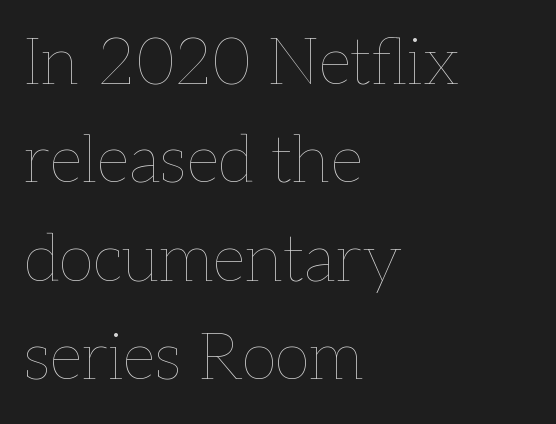
The image shows 66 px thin type, upright; set left-aligned, normal line spacing (1.49x), normal letter spacing, not underlined; low stroke contrast and a medium x-height.
